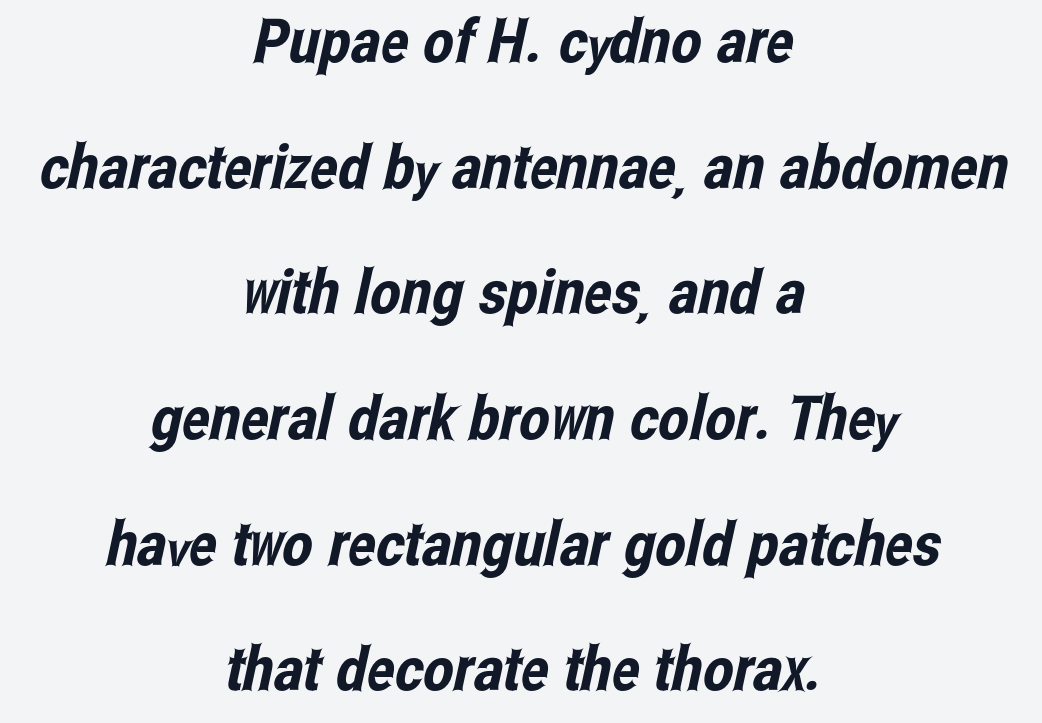
The image shows 61 px condensed sans-serif type; set centered, loose line spacing (2.06x), normal letter spacing, not underlined; low stroke contrast and a medium x-height.
